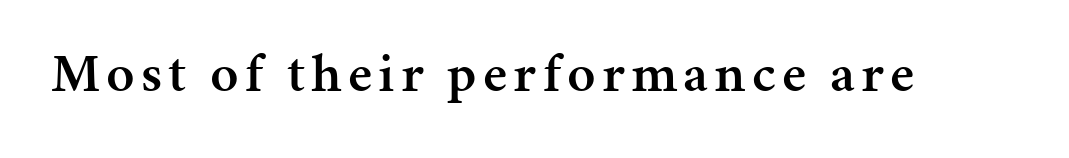
The specimen reads as upright at a glance. Descenders are the only things crossing below the line. What kind of face is this? One with serifs. Typesetter's note: demi weight, one step under bold.
